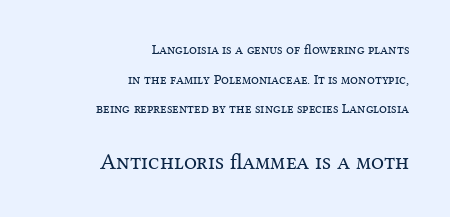
{"italic": "no", "bold": "no", "underline": "no", "align": "right", "line_spacing": "loose", "line_spacing_ratio": 2.11, "letter_spacing": "normal", "letter_spacing_em": 0.0, "larger_block": "second", "size_ratio": 1.64, "glyph_px": 23}
